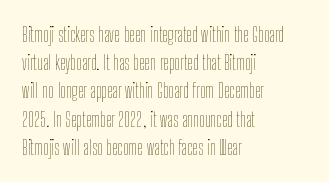
Nobody drew a line under any word here. When letters stand straight like this, we call the style roman or upright. The lines sit at an ordinary, default distance from one another. Summary of weight: not heavy and not bold.
